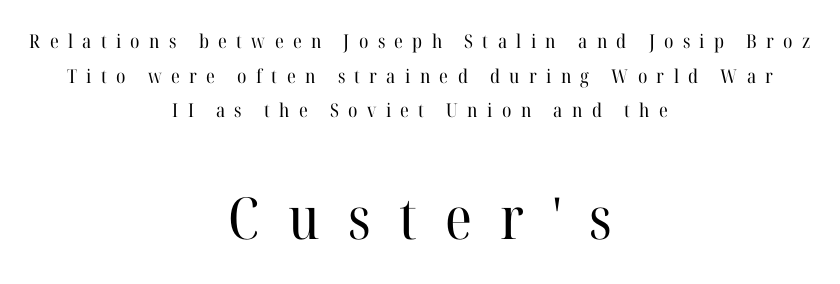
Q: Is the text bold? A: No.
Q: Is the text italic (slanted)? A: No, it is upright.
Q: Is the typeface a serif or a sans-serif typeface? A: Serif.
Q: Is the text underlined? A: No.
Q: How is the paragraph aligned? A: Centered.
Q: Is the spacing between letters normal or unusually wide? A: Unusually wide.
Q: Which block of text is set in a larger size, the first (top) or the second (bottom)? A: The second (bottom) one.
Q: Width (condensed, normal, or wide)? A: Normal.
Q: Stroke contrast? A: High.
Q: x-height? A: Medium.
Q: Monospaced? A: No.
